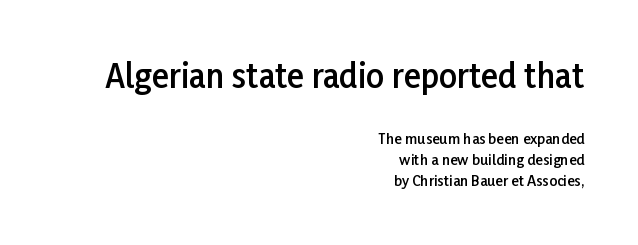
The image shows 32 px semibold sans-serif type, upright; set right-aligned, normal line spacing (1.53x), normal letter spacing, not underlined; the first (top) block is 2.29x larger; low stroke contrast and a medium x-height.
